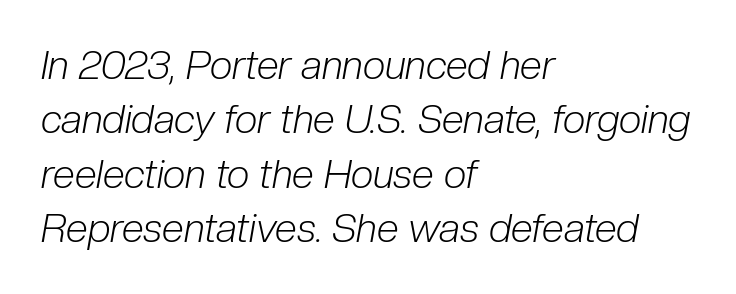
The image shows 40 px light, condensed type, italic (leaning right); set left-aligned, normal line spacing (1.36x), normal letter spacing, not underlined; low stroke contrast and a medium x-height.
